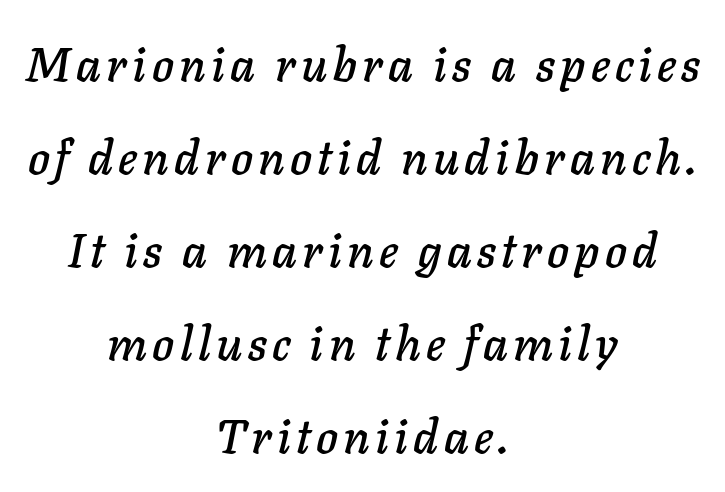
Q: Is the text italic (slanted)? A: Yes, it leans right by about 11 degrees.
Q: Is the text underlined? A: No.
Q: How is the paragraph aligned? A: Centered.
Q: Is the spacing between lines tight, normal or loose? A: Loose.
Q: Width (condensed, normal, or wide)? A: Normal.
Q: Stroke contrast? A: Low.
Q: x-height? A: Medium.
Q: Monospaced? A: No.
